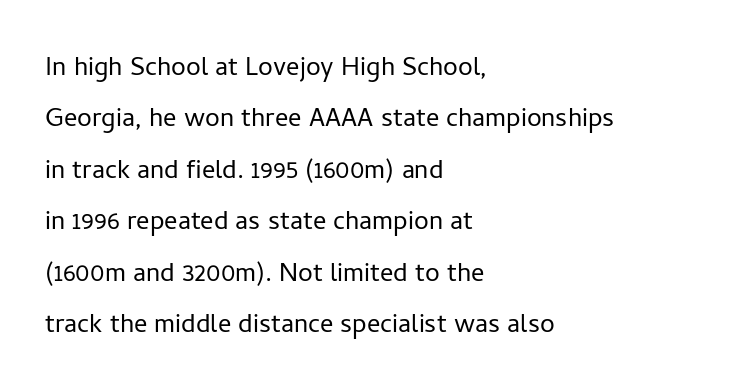
Q: Is the text bold? A: No.
Q: Is the text italic (slanted)? A: No, it is upright.
Q: Is the typeface a serif or a sans-serif typeface? A: Sans-serif.
Q: Is the text underlined? A: No.
Q: How is the paragraph aligned? A: Left-aligned.
Q: Is the spacing between letters normal or unusually wide? A: Normal.
Q: Is the spacing between lines tight, normal or loose? A: Normal.
Q: Width (condensed, normal, or wide)? A: Normal.
Q: Stroke contrast? A: Low.
Q: x-height? A: Medium.
Q: Monospaced? A: No.
